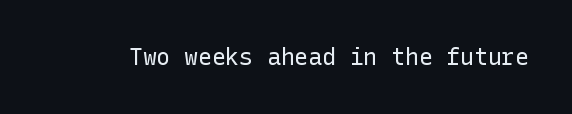
The type is set solid horizontally, with unmodified tracking. Words float on clear page, feet unadorned. A quiet, ordinary-to-light weight characterises the typeface. The type sits square on the baseline with zero lean.
